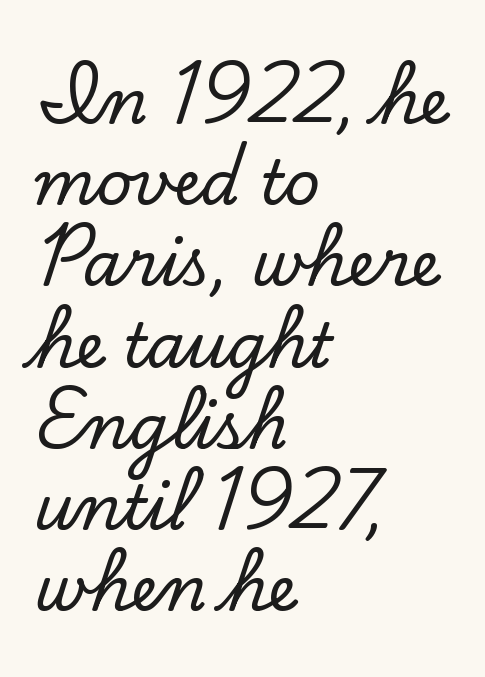
Q: Is the text italic (slanted)? A: Yes.
Q: Is the typeface a serif or a sans-serif typeface? A: Serif.
Q: Is the text underlined? A: No.
Q: How is the paragraph aligned? A: Left-aligned.
Q: Is the spacing between letters normal or unusually wide? A: Normal.
Q: Is the spacing between lines tight, normal or loose? A: Normal.
Q: Width (condensed, normal, or wide)? A: Normal.
Q: Stroke contrast? A: Low.
Q: x-height? A: Small.
Q: Monospaced? A: No.
